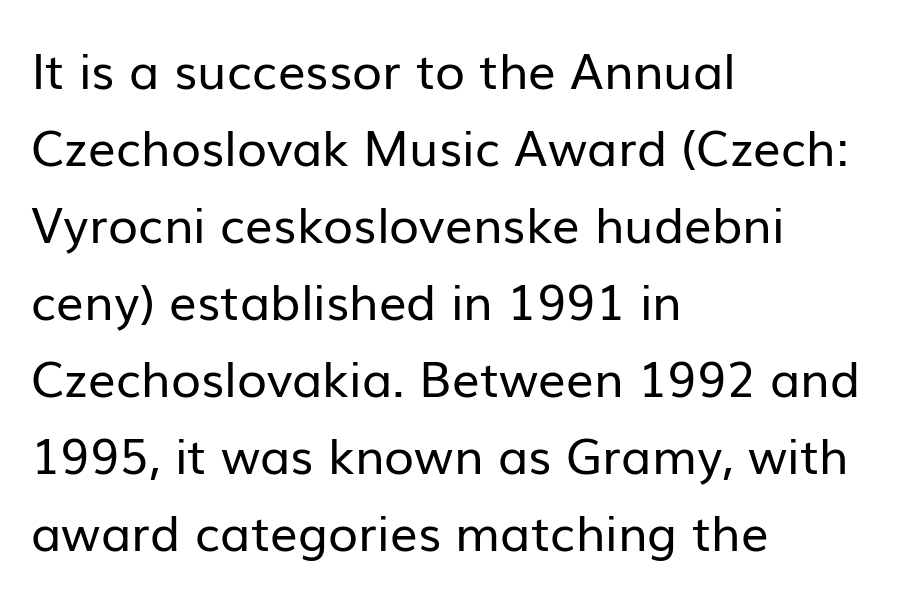
{"serif": "no", "italic": "no", "bold": "no", "weight": "regular", "width": "normal", "stroke_contrast": "low", "x_height": "medium", "monospaced": "no", "underline": "no", "align": "left", "line_spacing": "normal", "line_spacing_ratio": 1.57, "letter_spacing": "normal", "letter_spacing_em": 0.0, "glyph_px": 49}
